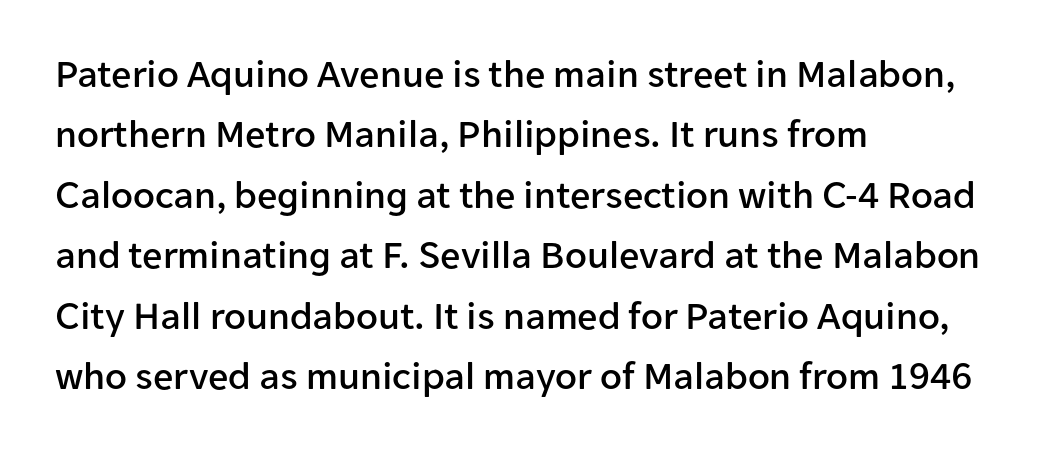
The image shows 40 px sans-serif type, upright; set left-aligned, normal line spacing (1.51x), normal letter spacing, not underlined; low stroke contrast and a medium x-height.
